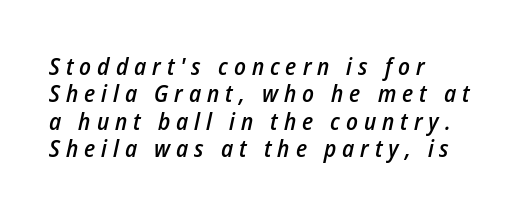
Q: Is the text bold? A: Semi-bold.
Q: Is the text italic (slanted)? A: Yes, it leans right by about 12 degrees.
Q: Is the text underlined? A: No.
Q: How is the paragraph aligned? A: Left-aligned.
Q: Is the spacing between letters normal or unusually wide? A: Unusually wide.
Q: Is the spacing between lines tight, normal or loose? A: Tight.
